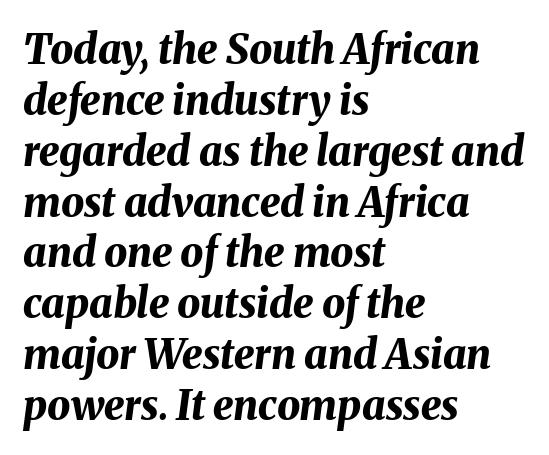
{"italic": "yes", "lean": "right", "slant_degrees": 8, "bold": "yes", "weight": "bold", "width": "normal", "stroke_contrast": "medium", "x_height": "medium", "monospaced": "no", "underline": "no", "align": "left", "line_spacing_ratio": 1.24, "letter_spacing": "normal", "letter_spacing_em": 0.0, "glyph_px": 41}
